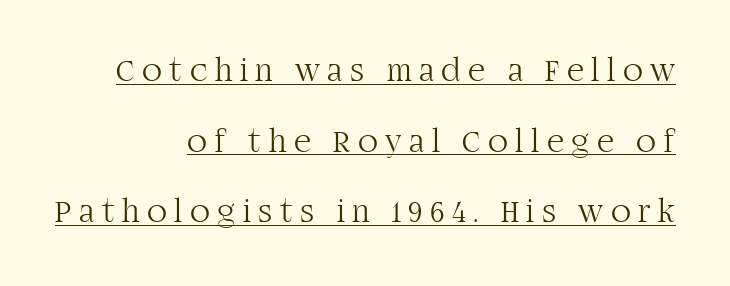
The image shows 33 px light serif type, upright; set right-aligned, loose line spacing (2.14x), unusually wide letter spacing (+0.23 em), underlined; high stroke contrast and a large x-height.
